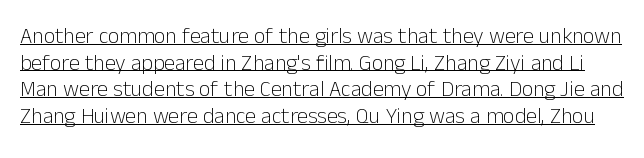
Q: Is the text bold? A: No.
Q: Is the text italic (slanted)? A: No, it is upright.
Q: Is the text underlined? A: Yes.
Q: Is the spacing between letters normal or unusually wide? A: Normal.
